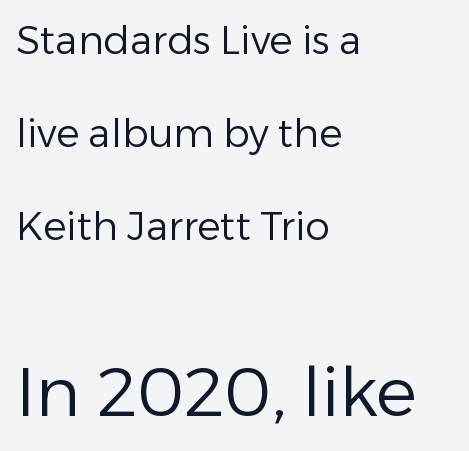
Q: Is the text bold? A: No.
Q: Is the text italic (slanted)? A: No, it is upright.
Q: Is the typeface a serif or a sans-serif typeface? A: Sans-serif.
Q: Is the text underlined? A: No.
Q: How is the paragraph aligned? A: Left-aligned.
Q: Is the spacing between letters normal or unusually wide? A: Normal.
Q: Is the spacing between lines tight, normal or loose? A: Loose.
Q: Which block of text is set in a larger size, the first (top) or the second (bottom)? A: The second (bottom) one.
Q: Width (condensed, normal, or wide)? A: Normal.
Q: Stroke contrast? A: Low.
Q: x-height? A: Medium.
Q: Monospaced? A: No.
